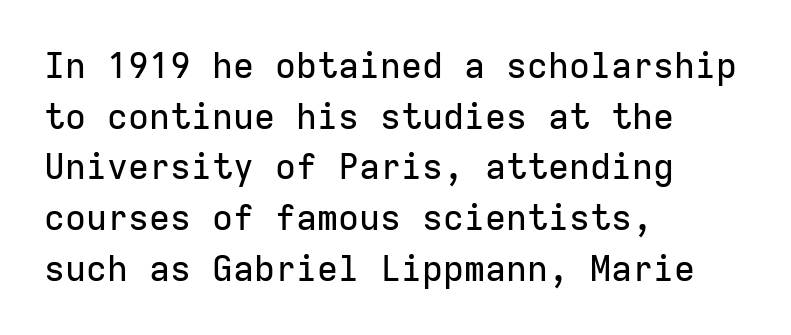
The image shows 35 px sans-serif type, upright, monospaced; set left-aligned, normal line spacing (1.45x), normal letter spacing, not underlined; low stroke contrast and a medium x-height.
